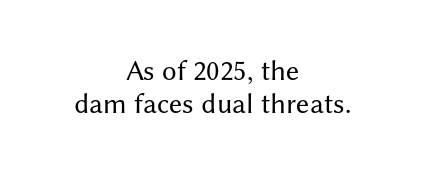
Q: Is the text bold? A: No.
Q: Is the text italic (slanted)? A: No, it is upright.
Q: Is the typeface a serif or a sans-serif typeface? A: Sans-serif.
Q: Is the text underlined? A: No.
Q: How is the paragraph aligned? A: Centered.
Q: Is the spacing between letters normal or unusually wide? A: Normal.
Q: Is the spacing between lines tight, normal or loose? A: Tight.
Q: Width (condensed, normal, or wide)? A: Normal.
Q: Stroke contrast? A: Medium.
Q: x-height? A: Medium.
Q: Monospaced? A: No.
